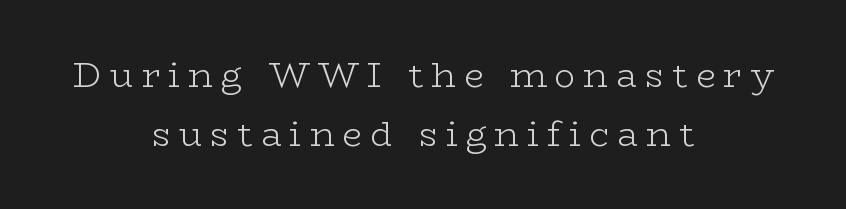
{"serif": "yes", "italic": "no", "bold": "no", "weight": "light", "width": "wide", "stroke_contrast": "low", "x_height": "medium", "monospaced": "no", "underline": "no", "align": "center", "line_spacing": "normal", "line_spacing_ratio": 1.7, "letter_spacing": "wide", "letter_spacing_em": 0.23, "glyph_px": 35}
